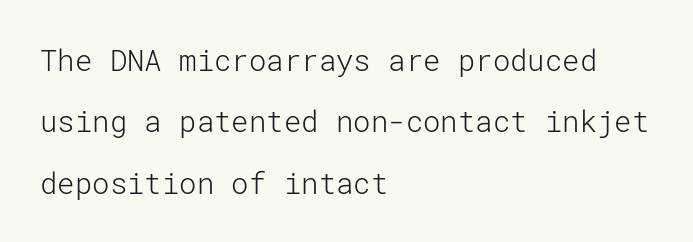
{"serif": "no", "italic": "no", "bold": "no", "weight": "light", "width": "normal", "stroke_contrast": "low", "x_height": "medium", "underline": "no", "align": "left", "line_spacing": "loose", "line_spacing_ratio": 2.12, "letter_spacing": "normal", "letter_spacing_em": 0.0, "glyph_px": 29}
